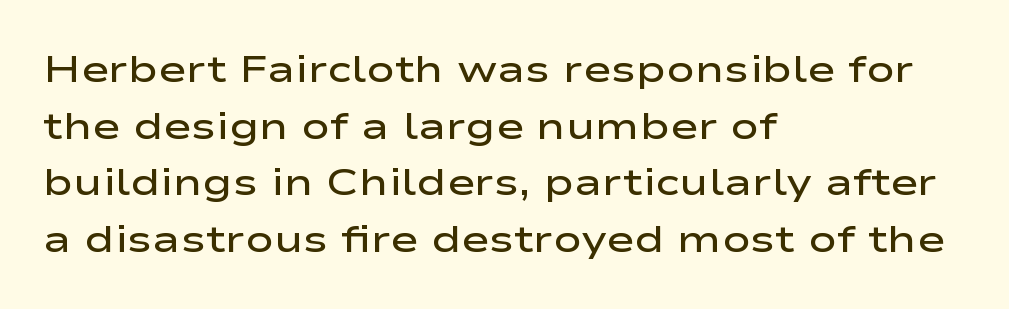
Q: Is the text bold? A: Semi-bold.
Q: Is the text italic (slanted)? A: No, it is upright.
Q: Is the typeface a serif or a sans-serif typeface? A: Sans-serif.
Q: Is the text underlined? A: No.
Q: How is the paragraph aligned? A: Left-aligned.
Q: Is the spacing between letters normal or unusually wide? A: Normal.
Q: Is the spacing between lines tight, normal or loose? A: Normal.
Q: Width (condensed, normal, or wide)? A: Wide.
Q: Stroke contrast? A: Low.
Q: x-height? A: Medium.
Q: Monospaced? A: No.
